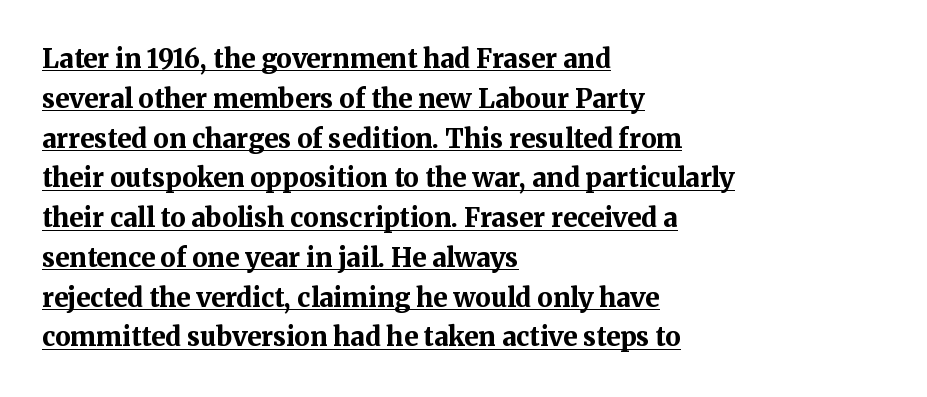
{"italic": "no", "bold": "yes", "underline": "yes", "align": "left", "line_spacing": "normal", "line_spacing_ratio": 1.53, "letter_spacing": "normal", "letter_spacing_em": 0.0, "glyph_px": 26}
